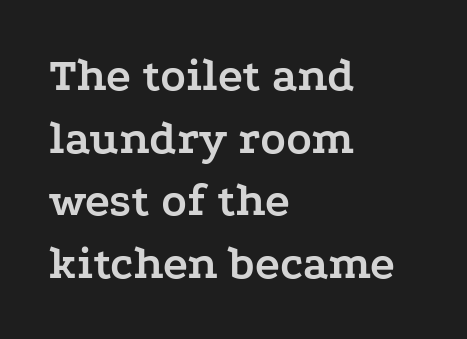
{"serif": "yes", "italic": "no", "bold": "yes", "weight": "semibold", "width": "wide", "stroke_contrast": "low", "x_height": "medium", "monospaced": "no", "underline": "no", "align": "left", "line_spacing": "normal", "line_spacing_ratio": 1.33, "letter_spacing": "normal", "letter_spacing_em": 0.0, "glyph_px": 47}
